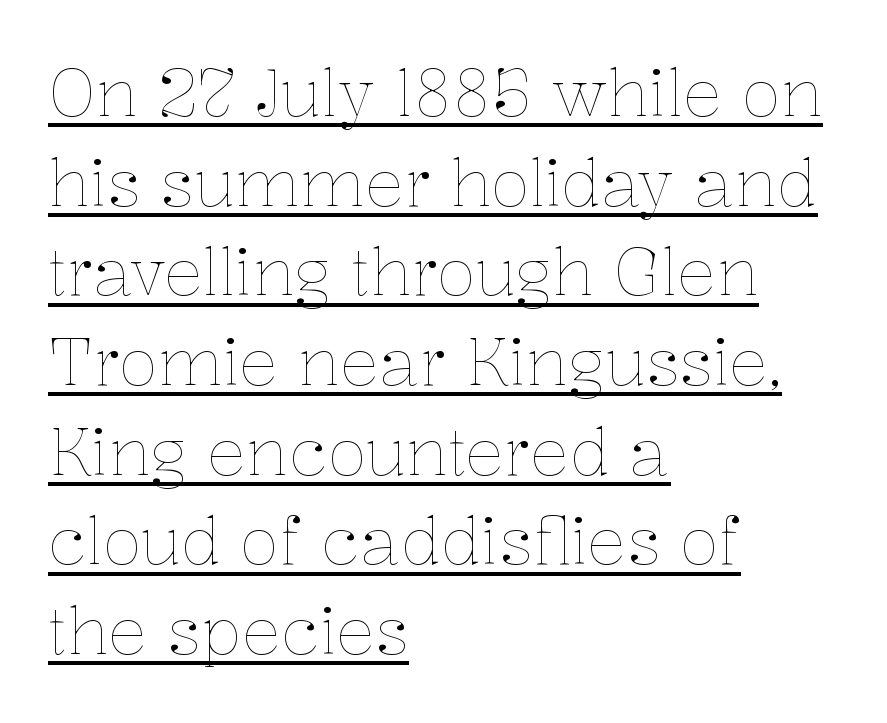
The lines sit at an ordinary, default distance from one another. Is the block centered? No — it sits flush against the left margin. The rendering uses natural spacing where letterforms have individual widths. Stroke mass is kept to a normal reading level or below. These lines were composed using upright roman letters.
